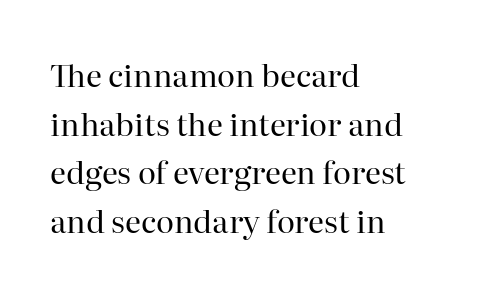
The image shows 31 px regular-weight serif type, upright; set left-aligned, normal line spacing (1.57x), normal letter spacing, not underlined; high stroke contrast and a medium x-height.
